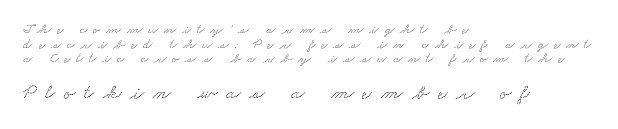
The image shows 21 px text type; set left-aligned, tight line spacing (1.05x), unusually wide letter spacing (+0.41 em), not underlined; the second (bottom) block is 1.5x larger.
